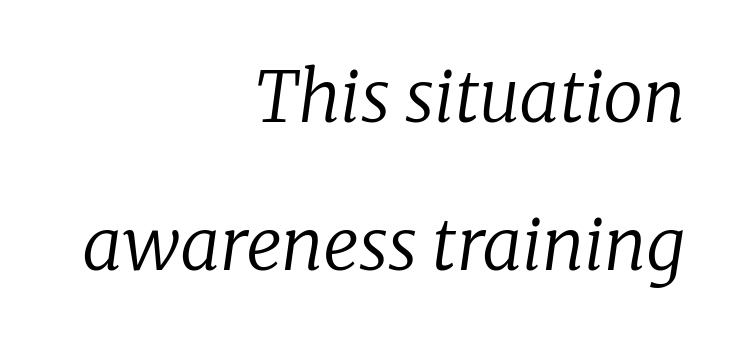
The image shows 71 px regular-weight serif type, italic (leaning right); set right-aligned, loose line spacing (2.08x), normal letter spacing, not underlined; low stroke contrast and a medium x-height.
